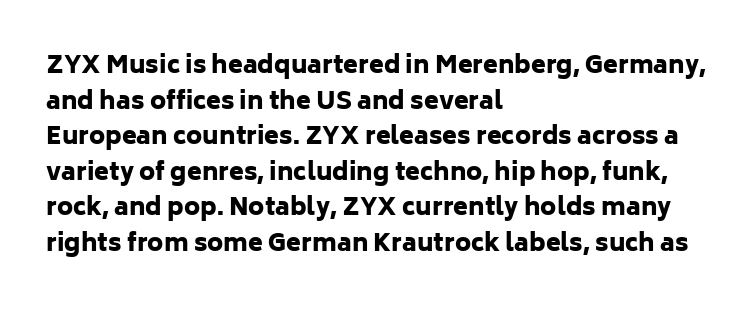
{"italic": "no", "bold": "yes", "underline": "no", "align": "left", "line_spacing": "normal", "line_spacing_ratio": 1.48, "letter_spacing": "normal", "letter_spacing_em": 0.0, "glyph_px": 24}
